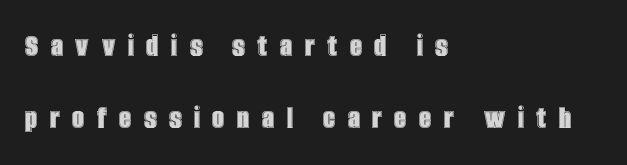
The image shows 34 px condensed type, upright; set left-aligned, loose line spacing (2.12x), unusually wide letter spacing (+0.37 em), not underlined; a large x-height.
